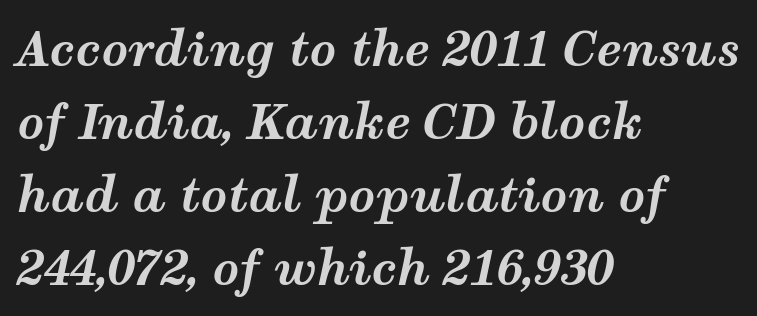
The image shows 47 px bold, wide type, italic (leaning right); set left-aligned, normal line spacing (1.55x), normal letter spacing, not underlined; medium stroke contrast and a medium x-height.
